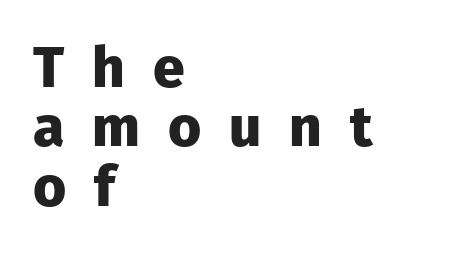
The image shows 57 px heavy sans-serif type, upright; set left-aligned, tight line spacing (1.04x), unusually wide letter spacing (+0.49 em), not underlined; low stroke contrast and a medium x-height.
